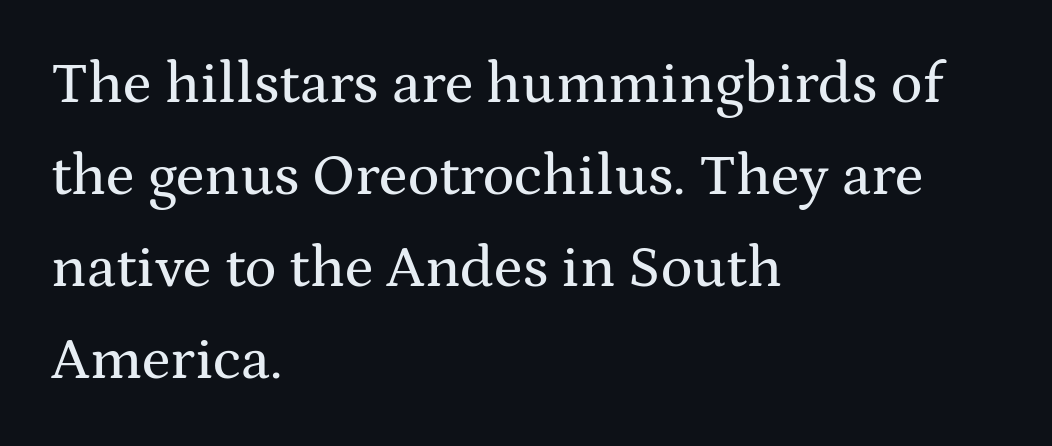
Q: Is the text italic (slanted)? A: No, it is upright.
Q: Is the typeface a serif or a sans-serif typeface? A: Serif.
Q: Is the text underlined? A: No.
Q: How is the paragraph aligned? A: Left-aligned.
Q: Is the spacing between letters normal or unusually wide? A: Normal.
Q: Is the spacing between lines tight, normal or loose? A: Normal.
Q: Width (condensed, normal, or wide)? A: Wide.
Q: Stroke contrast? A: Medium.
Q: x-height? A: Medium.
Q: Monospaced? A: No.
